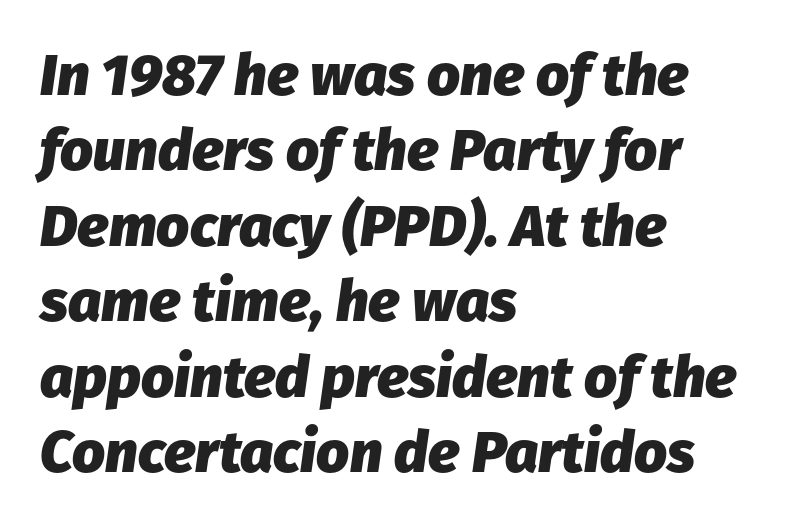
The image shows 58 px heavy type, italic (leaning right); set left-aligned, normal line spacing (1.3x), normal letter spacing, not underlined; low stroke contrast and a medium x-height.
